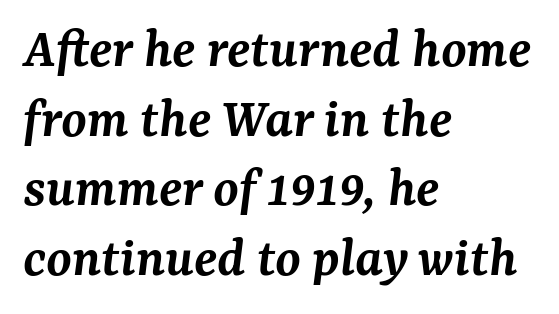
The image shows 58 px semibold serif type, italic (leaning right); set left-aligned, line spacing 1.2x, normal letter spacing, not underlined; medium stroke contrast and a medium x-height.
